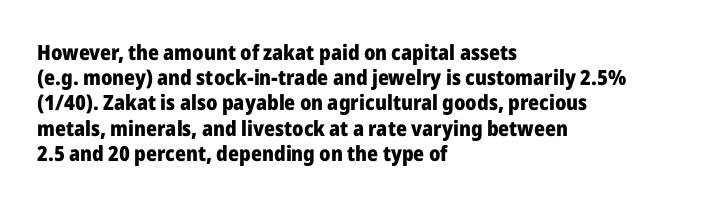
The image shows 21 px bold type, upright; set left-aligned, line spacing 1.2x, normal letter spacing, not underlined.
